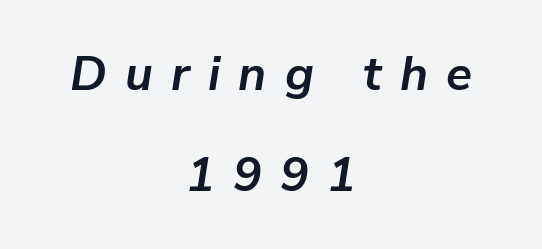
Does the copy run flush right? No — it is centered line by line. Here the designer chose a conventional face with non-uniform glyph widths. How heavy is the stroke? Heavy — this is a bold. Words float on clear page, feet unadorned. Between one letter and the next there's a generous, obvious gap.
